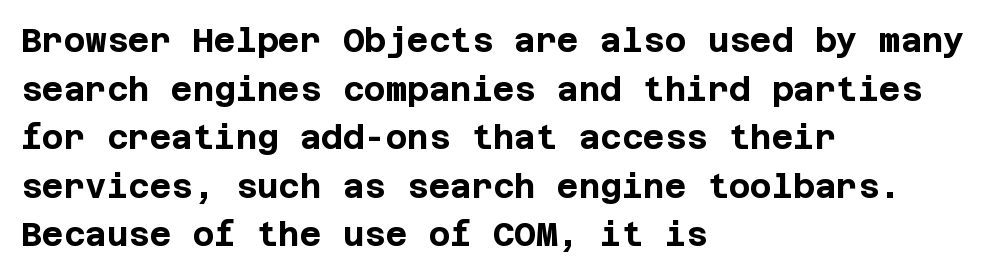
{"serif": "no", "italic": "no", "bold": "yes", "weight": "bold", "width": "normal", "stroke_contrast": "low", "x_height": "large", "underline": "no", "align": "left", "line_spacing": "normal", "line_spacing_ratio": 1.47, "letter_spacing": "normal", "letter_spacing_em": 0.0, "glyph_px": 33}
